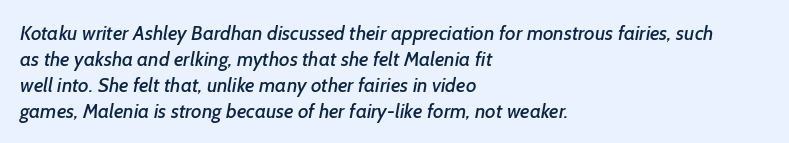
{"underline": "no", "align": "left", "line_spacing": "normal", "line_spacing_ratio": 1.3, "letter_spacing": "normal", "letter_spacing_em": 0.0, "glyph_px": 20}
